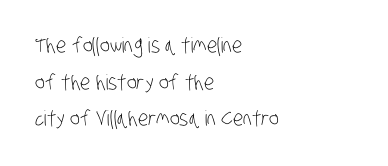
The image shows 21 px text type; set left-aligned, line spacing 1.74x, normal letter spacing, not underlined.
